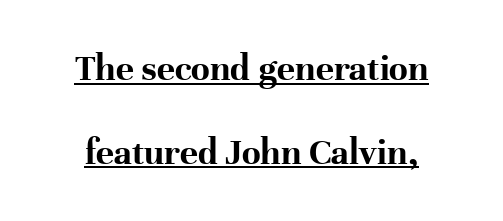
The image shows 38 px bold serif type, upright; set loose line spacing (2.2x), normal letter spacing, underlined; high stroke contrast and a medium x-height.
